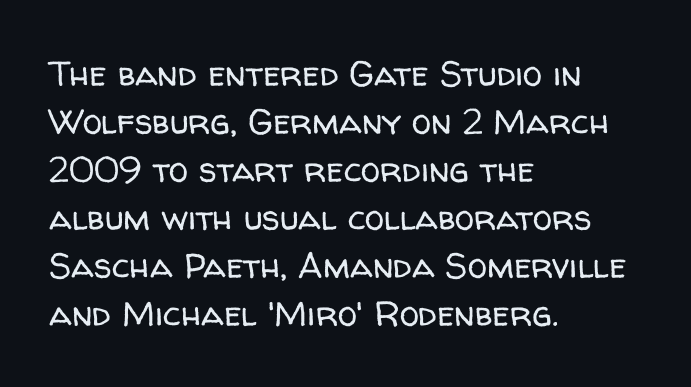
The image shows 35 px regular-weight sans-serif type, upright; set left-aligned, normal line spacing (1.37x), normal letter spacing, not underlined; low stroke contrast and a medium x-height.
